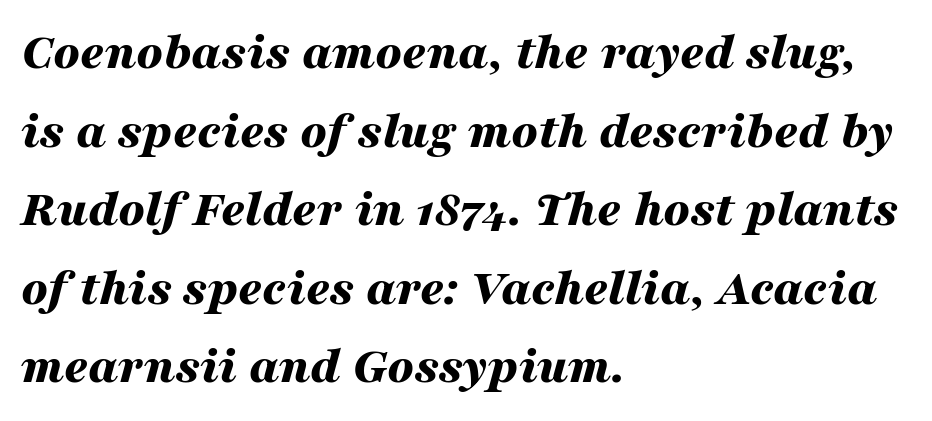
{"italic": "yes", "lean": "right", "slant_degrees": 16, "bold": "yes", "weight": "bold", "width": "wide", "stroke_contrast": "medium", "x_height": "medium", "monospaced": "no", "underline": "no", "align": "left", "line_spacing": "normal", "line_spacing_ratio": 1.51, "letter_spacing": "normal", "letter_spacing_em": 0.0, "glyph_px": 52}
